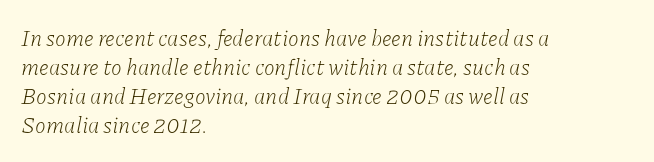
{"italic": "yes", "lean": "right", "slant_degrees": 11, "bold": "no", "underline": "no", "align": "left", "line_spacing": "normal", "line_spacing_ratio": 1.32, "letter_spacing": "normal", "letter_spacing_em": 0.0, "glyph_px": 22}
